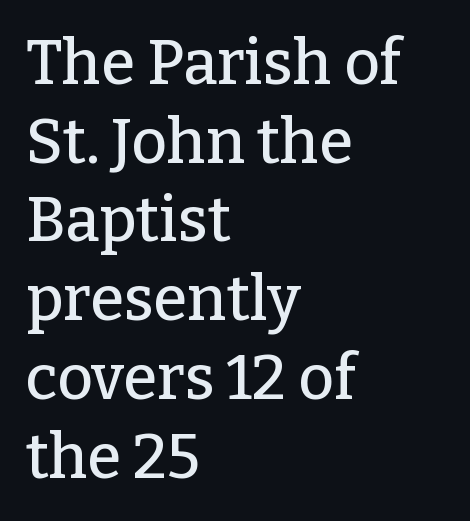
The image shows 62 px serif type, upright; set left-aligned, normal line spacing (1.27x), normal letter spacing, not underlined; low stroke contrast and a medium x-height.
